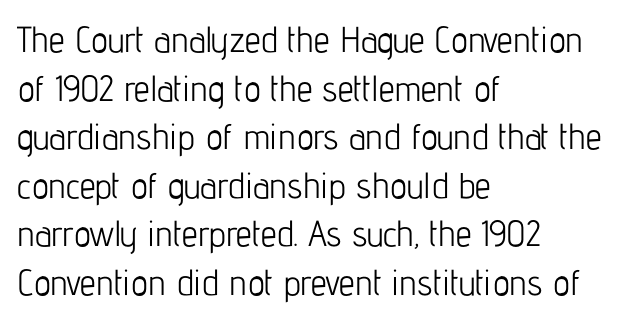
{"serif": "no", "italic": "no", "bold": "no", "weight": "light", "width": "condensed", "stroke_contrast": "low", "x_height": "medium", "monospaced": "no", "underline": "no", "align": "left", "line_spacing": "normal", "line_spacing_ratio": 1.35, "letter_spacing": "normal", "letter_spacing_em": 0.0, "glyph_px": 36}
